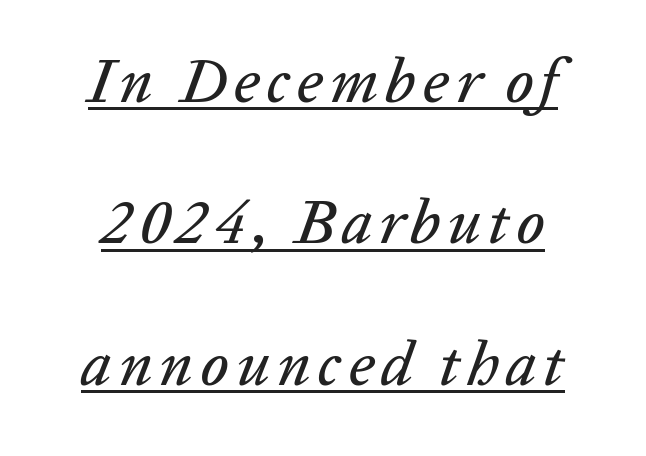
The image shows 62 px text type, italic (leaning right); set loose line spacing (2.28x), underlined; low stroke contrast and a medium x-height.
